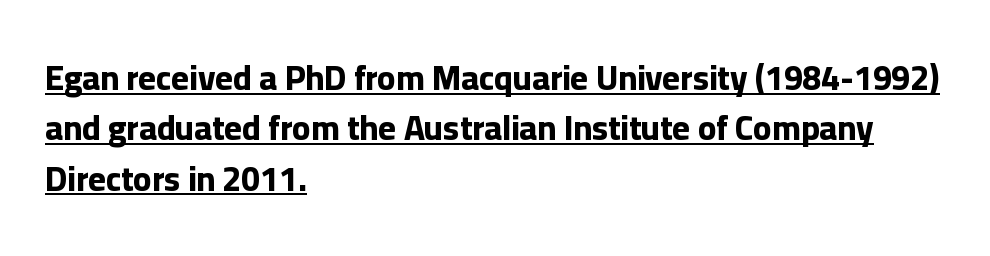
Q: Is the text bold? A: Yes.
Q: Is the text italic (slanted)? A: No, it is upright.
Q: Is the typeface a serif or a sans-serif typeface? A: Sans-serif.
Q: Is the text underlined? A: Yes.
Q: How is the paragraph aligned? A: Left-aligned.
Q: Is the spacing between letters normal or unusually wide? A: Normal.
Q: Is the spacing between lines tight, normal or loose? A: Normal.
Q: Width (condensed, normal, or wide)? A: Normal.
Q: Stroke contrast? A: Low.
Q: x-height? A: Medium.
Q: Monospaced? A: No.
